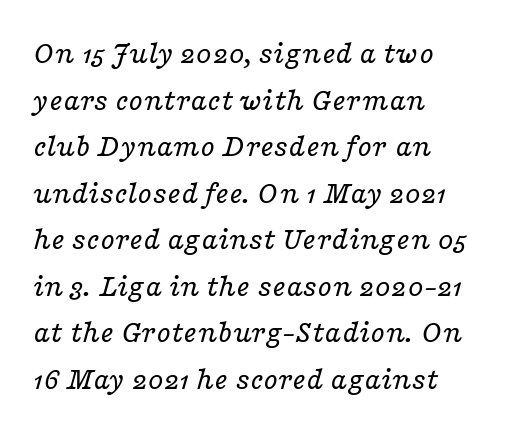
Q: Is the text bold? A: No.
Q: Is the text italic (slanted)? A: Yes, it leans right by about 16 degrees.
Q: Is the typeface a serif or a sans-serif typeface? A: Serif.
Q: Is the text underlined? A: No.
Q: How is the paragraph aligned? A: Left-aligned.
Q: Is the spacing between letters normal or unusually wide? A: Normal.
Q: Is the spacing between lines tight, normal or loose? A: Normal.
Q: Width (condensed, normal, or wide)? A: Wide.
Q: Stroke contrast? A: Low.
Q: x-height? A: Medium.
Q: Monospaced? A: No.
